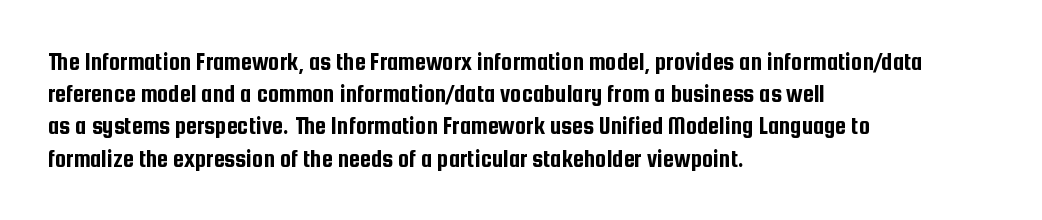
Q: Is the text italic (slanted)? A: No, it is upright.
Q: Is the text underlined? A: No.
Q: How is the paragraph aligned? A: Left-aligned.
Q: Is the spacing between letters normal or unusually wide? A: Normal.
Q: Is the spacing between lines tight, normal or loose? A: Normal.
